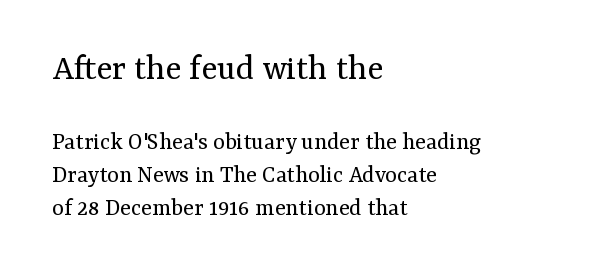
{"serif": "yes", "italic": "no", "bold": "no", "weight": "regular", "width": "normal", "stroke_contrast": "medium", "x_height": "medium", "monospaced": "no", "underline": "no", "align": "left", "line_spacing": "normal", "line_spacing_ratio": 1.32, "letter_spacing": "normal", "letter_spacing_em": 0.0, "larger_block": "first", "size_ratio": 1.48, "glyph_px": 37}
